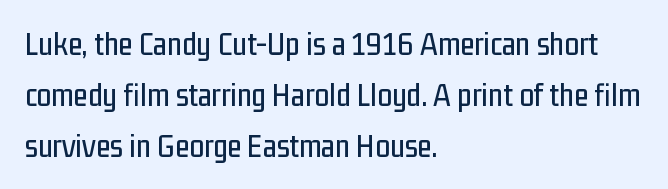
Q: Is the text italic (slanted)? A: No, it is upright.
Q: Is the typeface a serif or a sans-serif typeface? A: Sans-serif.
Q: Is the text underlined? A: No.
Q: How is the paragraph aligned? A: Left-aligned.
Q: Is the spacing between letters normal or unusually wide? A: Normal.
Q: Is the spacing between lines tight, normal or loose? A: Normal.
Q: Width (condensed, normal, or wide)? A: Condensed.
Q: Stroke contrast? A: Low.
Q: x-height? A: Medium.
Q: Monospaced? A: No.
